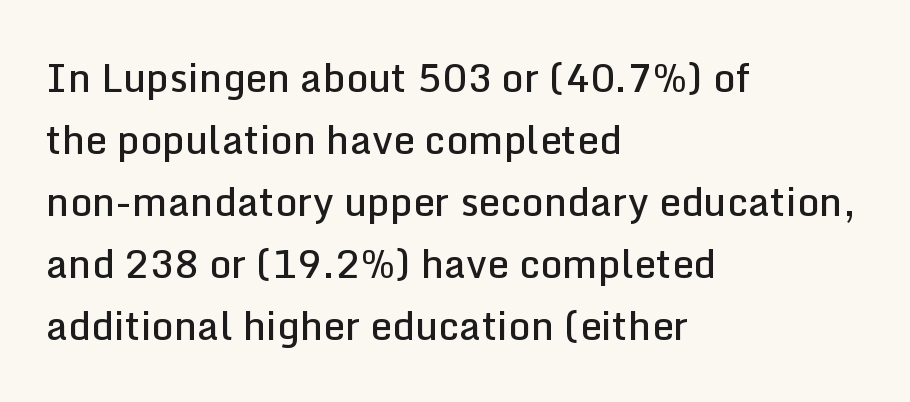
Tracking value appears to be zero — textbook default spacing. Underlining? Definitely not there. Style check: upright. Reading down the block, your eye returns to a fixed left position each line.
